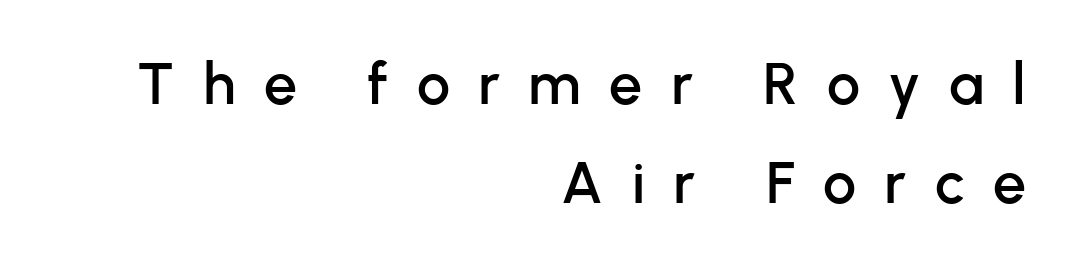
Note the varied advance widths — an 'i' is clearly narrower than an 'm'. Honestly, there is no underline to notice here at all. Regular leading. Which margin do the lines hug? The right one — the left edge is uneven. Ordinary non-slanted type is in use. The type is letterspaced generously, with wide tracking.
